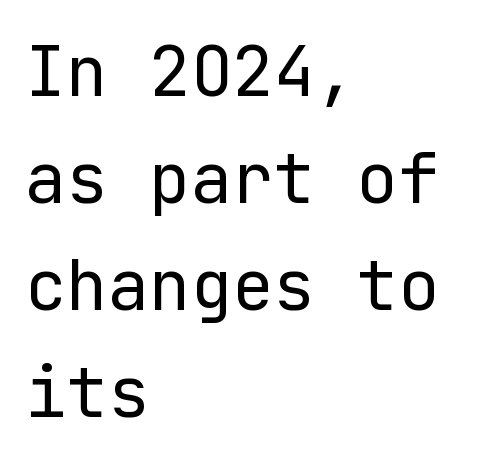
The paragraph has a hard left edge and a soft right edge. Characters remain perfectly vertical along every line. This rendering leaves character spacing at its baseline value. The baseline area is clear.
